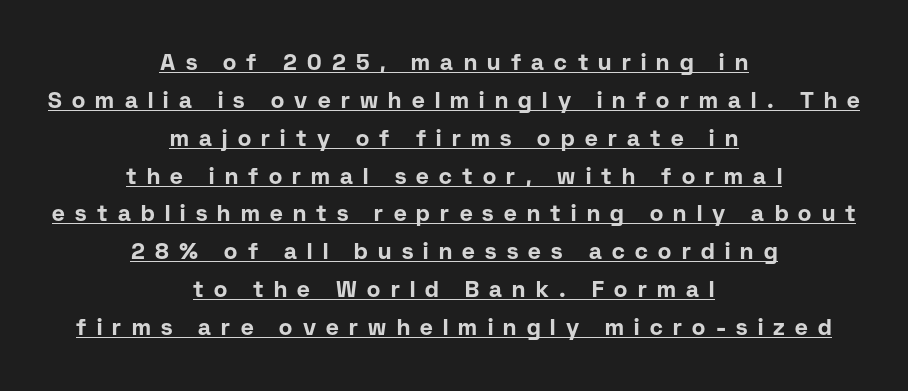
{"italic": "no", "bold": "yes", "underline": "yes", "align": "center", "line_spacing_ratio": 1.72, "letter_spacing": "wide", "letter_spacing_em": 0.47, "glyph_px": 22}
